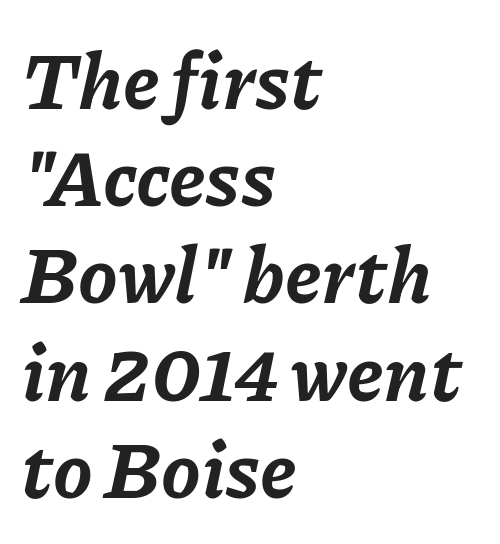
Spacing verdict: proportional, widths tailored to each character. Unmarked baselines from the first word to the last. What stands out about the letter spacing? Nothing — it is the standard amount. Plenty of ink on the page — the face is bold.
